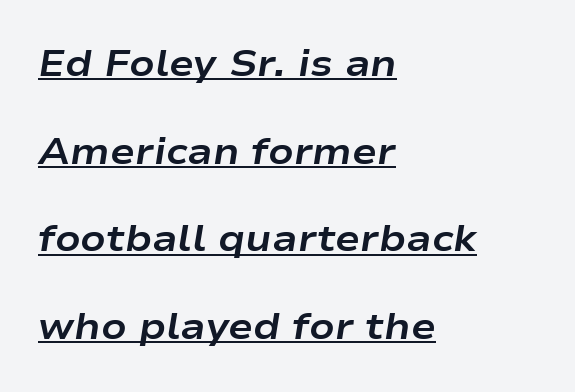
The image shows 37 px bold, wide type, italic (leaning right); set left-aligned, loose line spacing (2.37x), normal letter spacing, underlined; low stroke contrast and a medium x-height.
